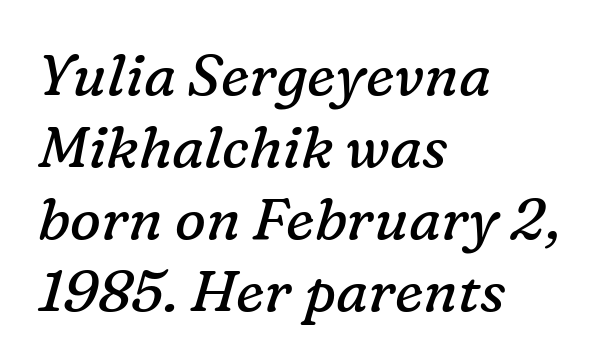
{"serif": "yes", "italic": "yes", "lean": "right", "slant_degrees": 16, "bold": "no", "weight": "regular", "width": "normal", "stroke_contrast": "low", "x_height": "medium", "monospaced": "no", "underline": "no", "align": "left", "line_spacing_ratio": 1.24, "letter_spacing": "normal", "letter_spacing_em": 0.0, "glyph_px": 58}
